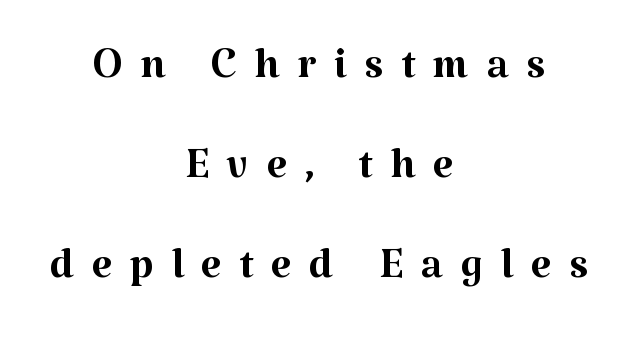
The image shows 60 px regular-weight serif type, upright; set centered, normal line spacing (1.67x), unusually wide letter spacing (+0.29 em), not underlined; medium stroke contrast and a medium x-height.
